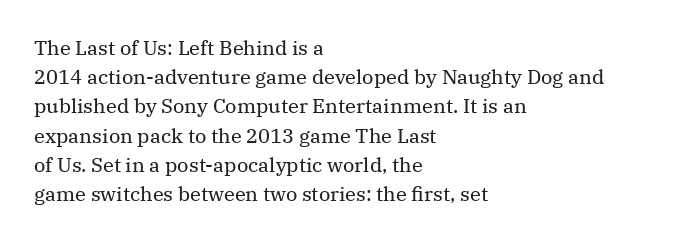
{"italic": "no", "bold": "no", "underline": "no", "align": "left", "line_spacing": "normal", "line_spacing_ratio": 1.46, "letter_spacing": "normal", "letter_spacing_em": 0.0, "glyph_px": 20}
